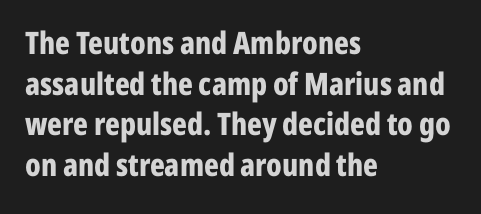
The image shows 31 px bold, condensed sans-serif type, upright; set left-aligned, normal line spacing (1.31x), normal letter spacing, not underlined; low stroke contrast and a medium x-height.
